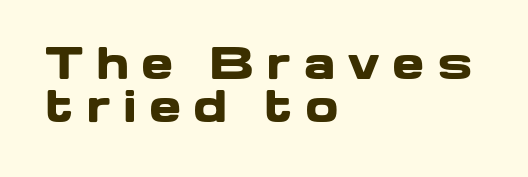
{"serif": "no", "italic": "no", "bold": "yes", "weight": "heavy", "width": "wide", "stroke_contrast": "low", "x_height": "medium", "monospaced": "no", "underline": "no", "align": "left", "line_spacing": "tight", "line_spacing_ratio": 1.0, "letter_spacing": "wide", "letter_spacing_em": 0.27, "glyph_px": 43}
